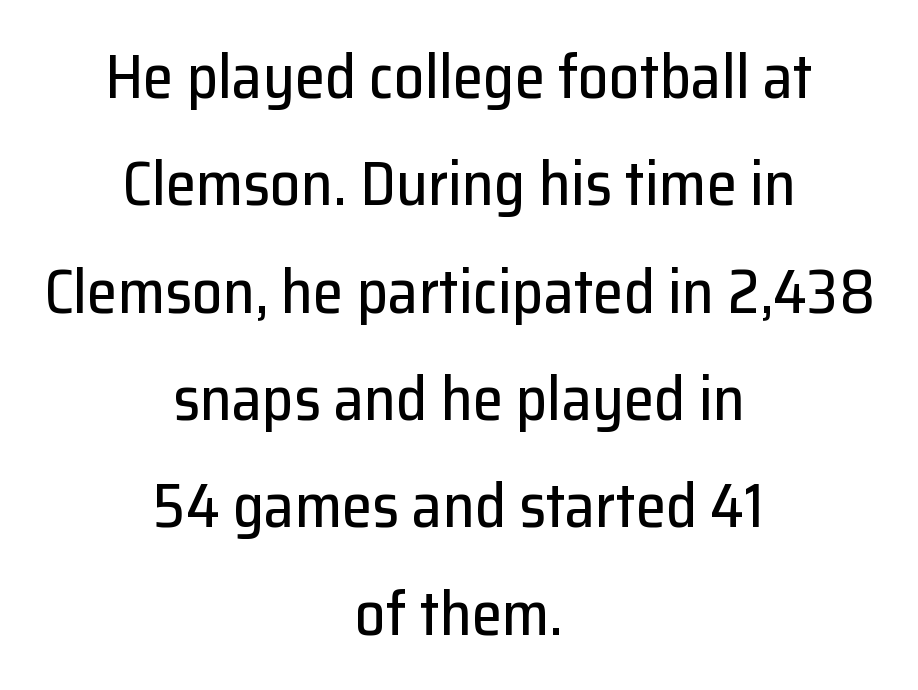
{"serif": "no", "italic": "no", "width": "normal", "stroke_contrast": "low", "x_height": "medium", "monospaced": "no", "underline": "no", "align": "center", "line_spacing_ratio": 1.76, "letter_spacing": "normal", "letter_spacing_em": 0.0, "glyph_px": 61}
